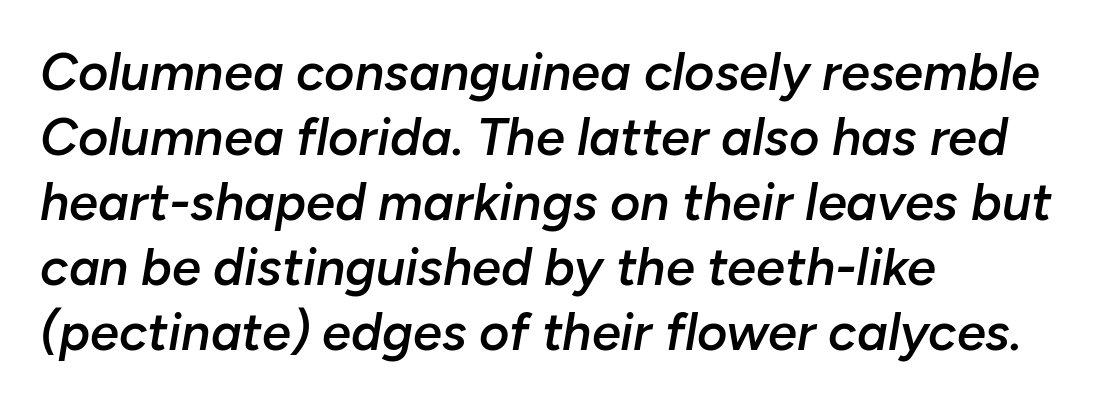
The image shows 52 px semibold type, italic (leaning right); set left-aligned, normal line spacing (1.25x), normal letter spacing, not underlined; low stroke contrast and a medium x-height.
